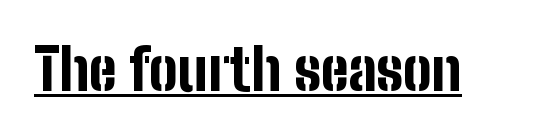
The image shows 57 px bold, condensed sans-serif type, upright; set normal letter spacing, underlined; low stroke contrast and a medium x-height.
